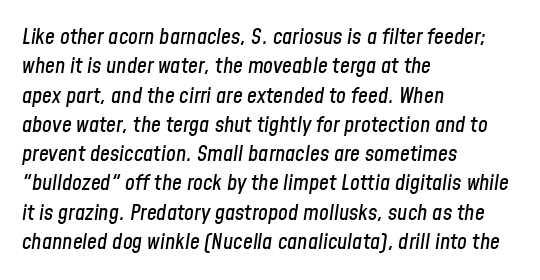
If you drew a line through each stem, it would be angled. Spacing between characters is what you'd get straight out of the box. The ragged edge is on the right, which tells us the setting is flush left. The designer left line spacing at the default.
